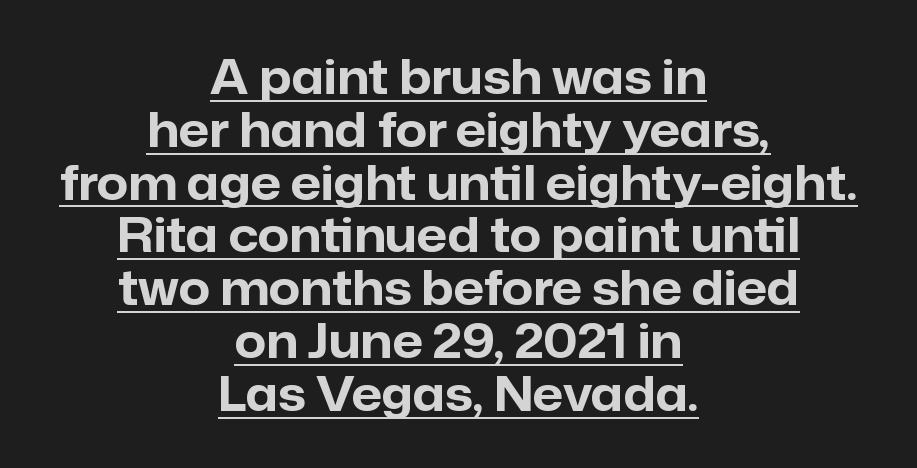
The image shows 48 px bold sans-serif type, upright; set centered, tight line spacing (1.1x), normal letter spacing, underlined; low stroke contrast and a medium x-height.
